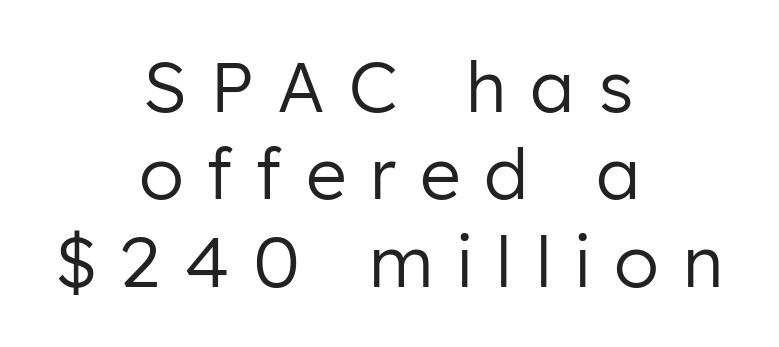
The font sits on the lighter half of the weight spectrum, regular included. The space between consecutive lines is moderate. This rendering features lettering with no underline. Note the varied advance widths — an 'i' is clearly narrower than an 'm'. The rendering inserts visible extra space after every character.
